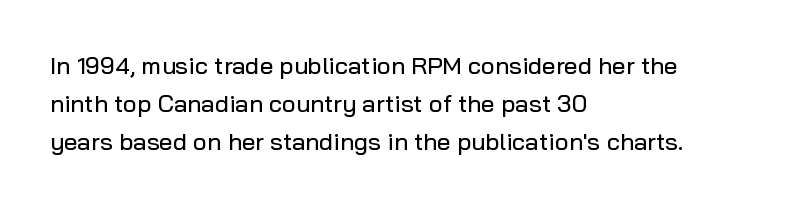
The image shows 24 px text type, upright; set left-aligned, normal line spacing (1.59x), normal letter spacing, not underlined.
